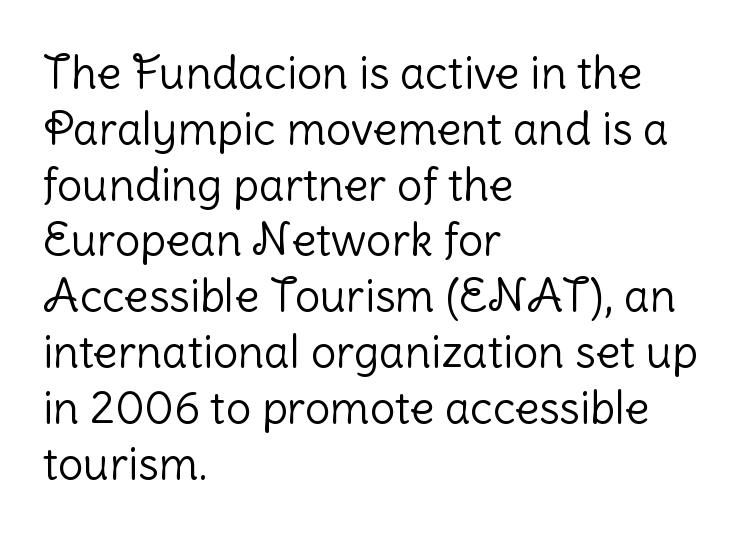
Each letter keeps its own natural width here, so spacing adapts to shape. It's the straight-up-and-down kind of type. The horizontal fit of the characters is conventional and even. One-word summary of the alignment: left. Stems and bowls with no extra thickness — not bold. The baseline area is clear.
